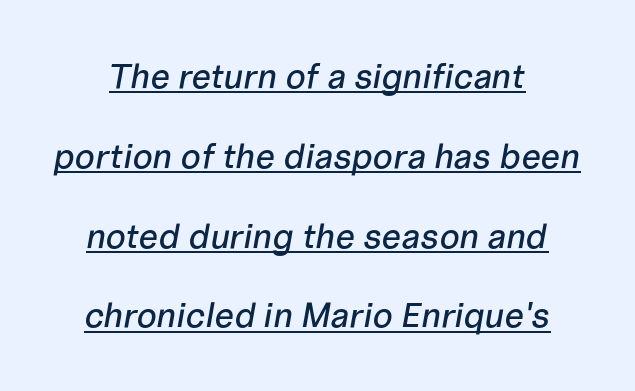
The horizontal fit of the characters is conventional and even. Honestly, the rows look like they've been pulled way apart. Every character sits at an angle, as italics do. The rendering uses the underline text-decoration.
